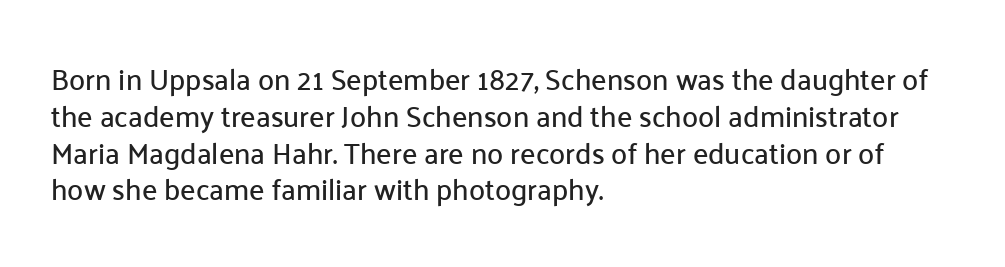
Q: Is the text italic (slanted)? A: No, it is upright.
Q: Is the typeface a serif or a sans-serif typeface? A: Sans-serif.
Q: Is the text underlined? A: No.
Q: How is the paragraph aligned? A: Left-aligned.
Q: Is the spacing between letters normal or unusually wide? A: Normal.
Q: Is the spacing between lines tight, normal or loose? A: Normal.
Q: Width (condensed, normal, or wide)? A: Normal.
Q: Stroke contrast? A: Low.
Q: x-height? A: Medium.
Q: Monospaced? A: No.
